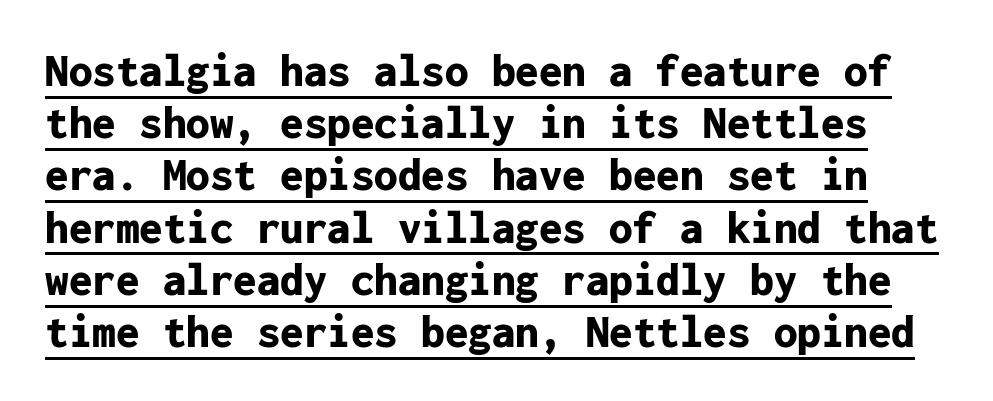
{"serif": "no", "italic": "no", "bold": "yes", "weight": "bold", "width": "normal", "stroke_contrast": "low", "x_height": "medium", "monospaced": "yes", "underline": "yes", "line_spacing": "tight", "line_spacing_ratio": 1.11, "letter_spacing": "normal", "letter_spacing_em": 0.0, "glyph_px": 47}
